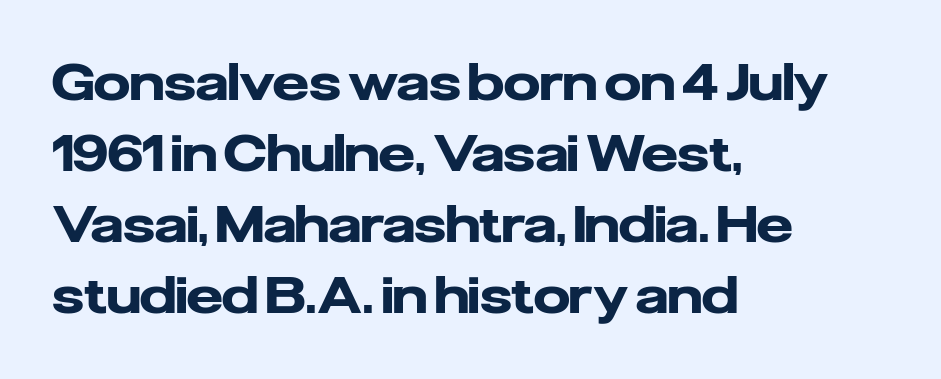
These lines stack with their left ends in a neat column. Leading matches the norm, producing a regular column. To sum up the face: it is a sans, with no serifs. A bare baseline throughout the passage.
